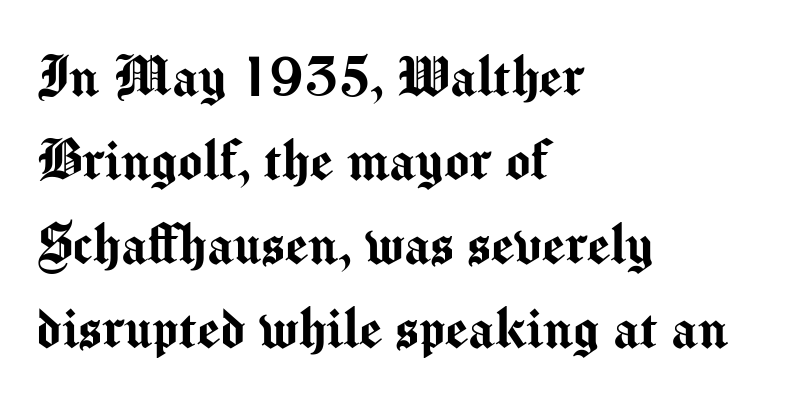
The image shows 65 px sans-serif type, upright; set left-aligned, normal line spacing (1.29x), normal letter spacing, not underlined; medium stroke contrast and a medium x-height.
